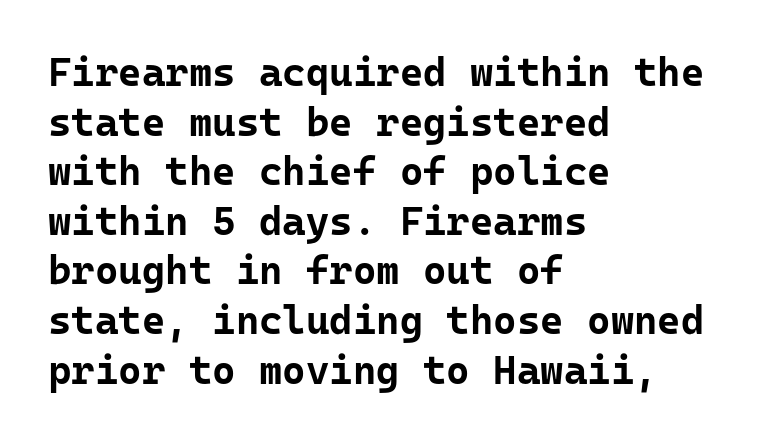
{"serif": "no", "italic": "no", "bold": "yes", "weight": "bold", "width": "normal", "stroke_contrast": "low", "x_height": "medium", "underline": "no", "align": "left", "line_spacing_ratio": 1.24, "letter_spacing": "normal", "letter_spacing_em": 0.0, "glyph_px": 40}
